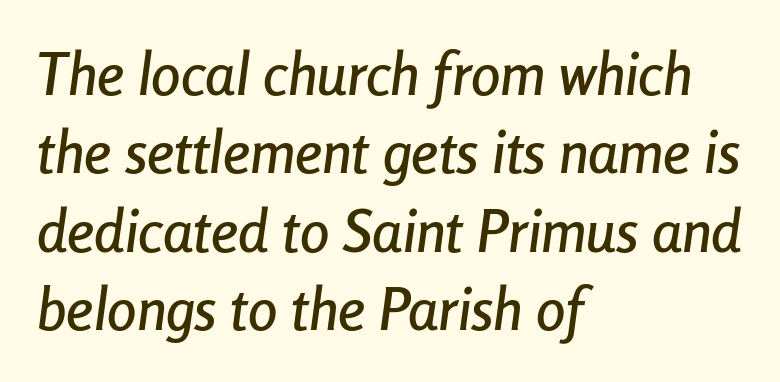
Would a proofreader flag this as italicized? Yes. Vertically, the passage feels balanced, rows spaced as you'd expect. Leftover space on each line is placed entirely after the last word. The area under the type is left untouched. Character widths vary here, with narrow letters taking less room than wide ones. Spacing between characters is what you'd get straight out of the box.
